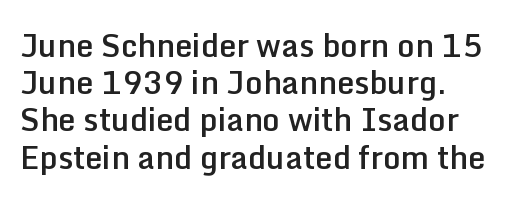
{"serif": "no", "italic": "no", "bold": "semi", "weight": "semibold", "width": "normal", "stroke_contrast": "low", "x_height": "medium", "monospaced": "no", "underline": "no", "align": "left", "line_spacing_ratio": 1.2, "letter_spacing": "normal", "letter_spacing_em": 0.0, "glyph_px": 31}
